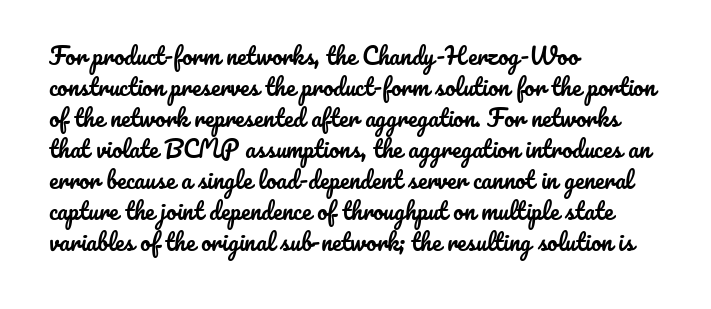
Q: Is the text italic (slanted)? A: Yes.
Q: Is the text underlined? A: No.
Q: How is the paragraph aligned? A: Left-aligned.
Q: Is the spacing between letters normal or unusually wide? A: Normal.
Q: Is the spacing between lines tight, normal or loose? A: Normal.
